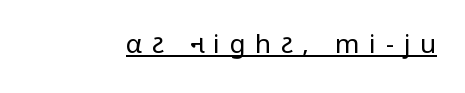
The image shows 26 px text type, upright; set unusually wide letter spacing (+0.37 em), underlined.
